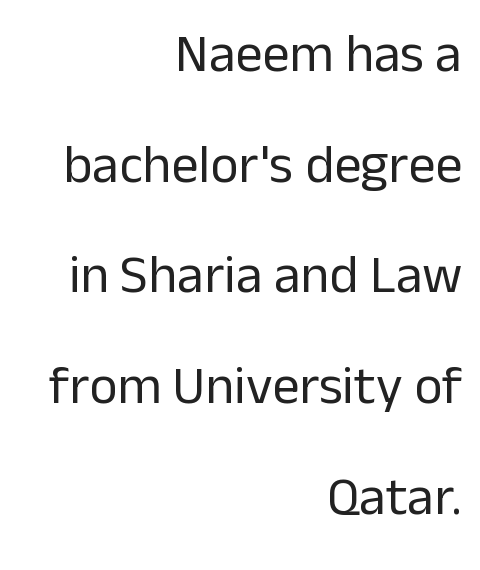
The image shows 54 px regular-weight sans-serif type, upright; set right-aligned, loose line spacing (2.05x), normal letter spacing, not underlined; low stroke contrast and a medium x-height.
